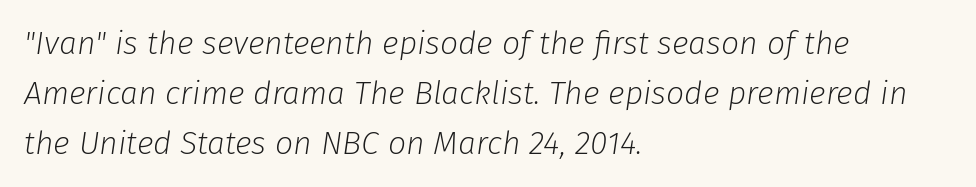
{"italic": "yes", "lean": "right", "slant_degrees": 8, "bold": "no", "weight": "light", "width": "normal", "stroke_contrast": "low", "x_height": "medium", "monospaced": "no", "underline": "no", "align": "left", "line_spacing": "normal", "line_spacing_ratio": 1.56, "letter_spacing": "normal", "letter_spacing_em": 0.0, "glyph_px": 32}
